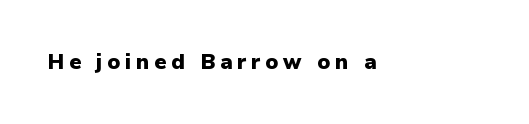
The image shows 21 px bold type, upright; set unusually wide letter spacing (+0.22 em), not underlined.
